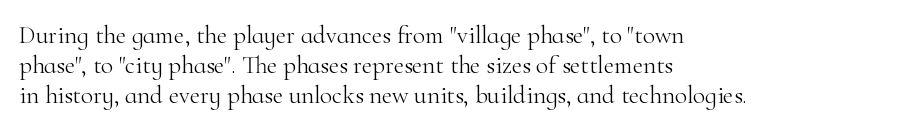
Stem width sits at or under what a default text font uses. Rendered with straight, roman letterforms. In CSS terms this would be text-align: left. Is the letter spacing exaggerated? No — it looks like the ordinary default.
